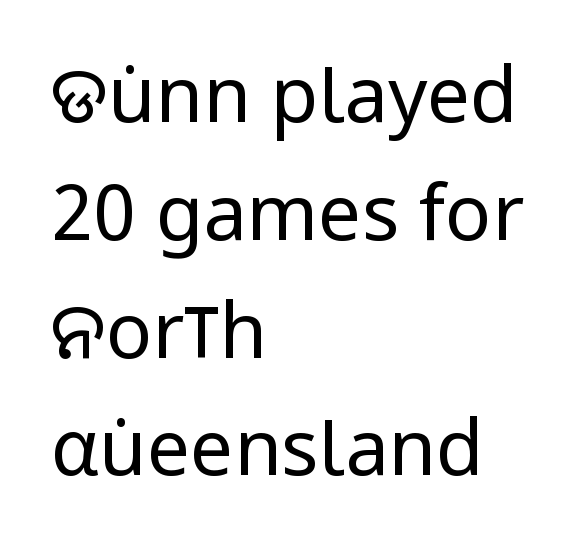
The image shows 77 px regular-weight, condensed sans-serif type, upright; set left-aligned, normal line spacing (1.53x), normal letter spacing, not underlined; low stroke contrast and a large x-height.
